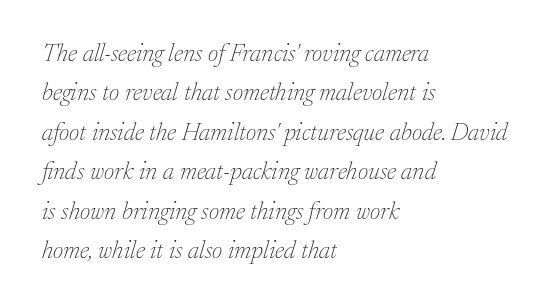
{"italic": "yes", "lean": "right", "slant_degrees": 17, "bold": "no", "underline": "no", "align": "left", "line_spacing": "normal", "line_spacing_ratio": 1.58, "letter_spacing": "normal", "letter_spacing_em": 0.0, "glyph_px": 25}
